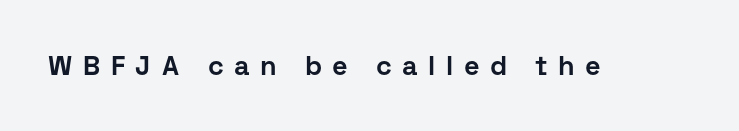
The zone under the glyphs is completely vacant. The letterforms stand isolated, each surrounded by extra space. The font's upright variant was chosen for this text. Chunky letters — that's bold for sure.
